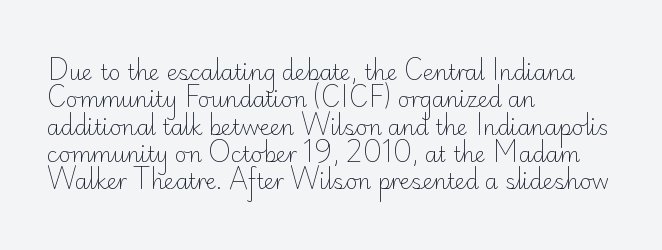
{"italic": "no", "bold": "no", "underline": "no", "align": "left", "line_spacing": "normal", "line_spacing_ratio": 1.3, "letter_spacing": "normal", "letter_spacing_em": 0.0, "glyph_px": 21}
